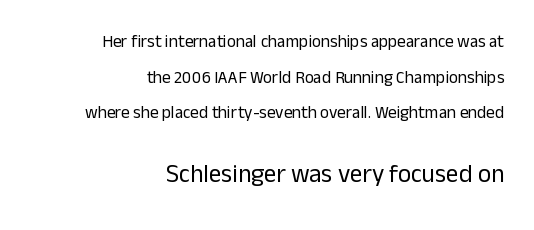
The image shows 25 px text type, upright; set right-aligned, loose line spacing (2.09x), normal letter spacing, not underlined; the second (bottom) block is 1.47x larger.
